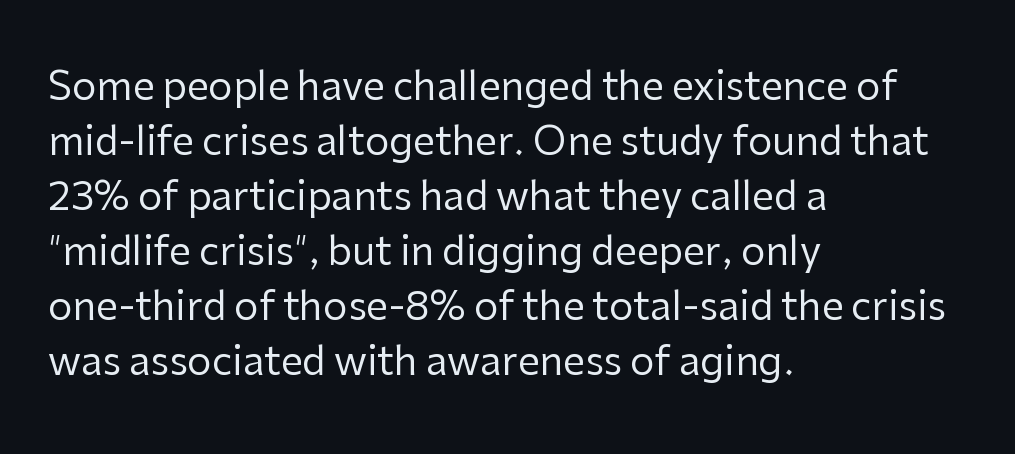
The image shows 39 px regular-weight sans-serif type, upright; set left-aligned, normal line spacing (1.41x), normal letter spacing, not underlined; low stroke contrast and a medium x-height.
